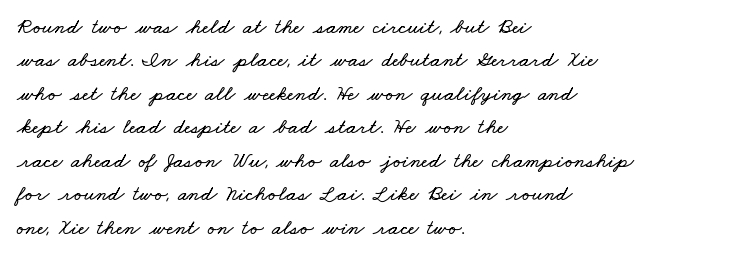
{"underline": "no", "align": "left", "line_spacing": "normal", "line_spacing_ratio": 1.52, "letter_spacing": "normal", "letter_spacing_em": 0.0, "glyph_px": 22}
